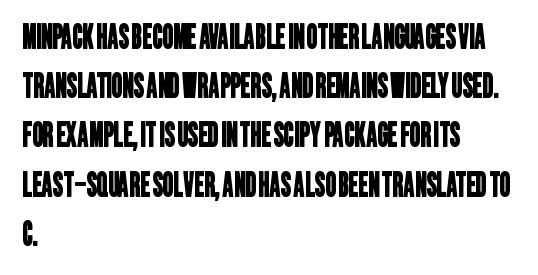
The strip under each line holds only bare page. Here the designer chose a conventional face with non-uniform glyph widths. In terms of letterspacing, this is plain default setting. Whoever set this chose a conventional vertical rhythm. The passage is arranged the way most books set body copy — flush left. I'd call this a sans setting — the letters go barefoot.
